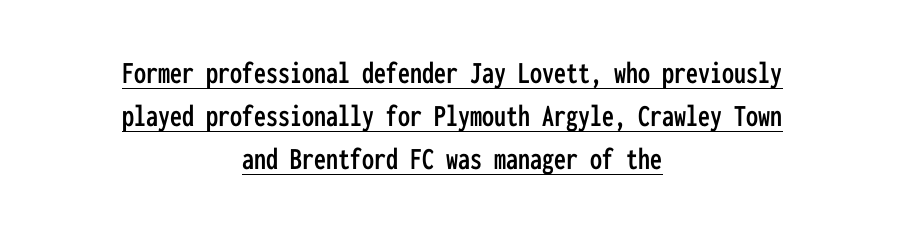
The image shows 32 px condensed sans-serif type, upright, monospaced; set centered, normal line spacing (1.35x), normal letter spacing, underlined; low stroke contrast and a medium x-height.
